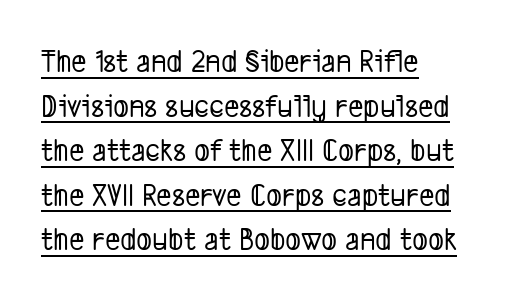
The image shows 33 px condensed sans-serif type; set left-aligned, normal line spacing (1.35x), normal letter spacing, underlined; low stroke contrast and a medium x-height.
